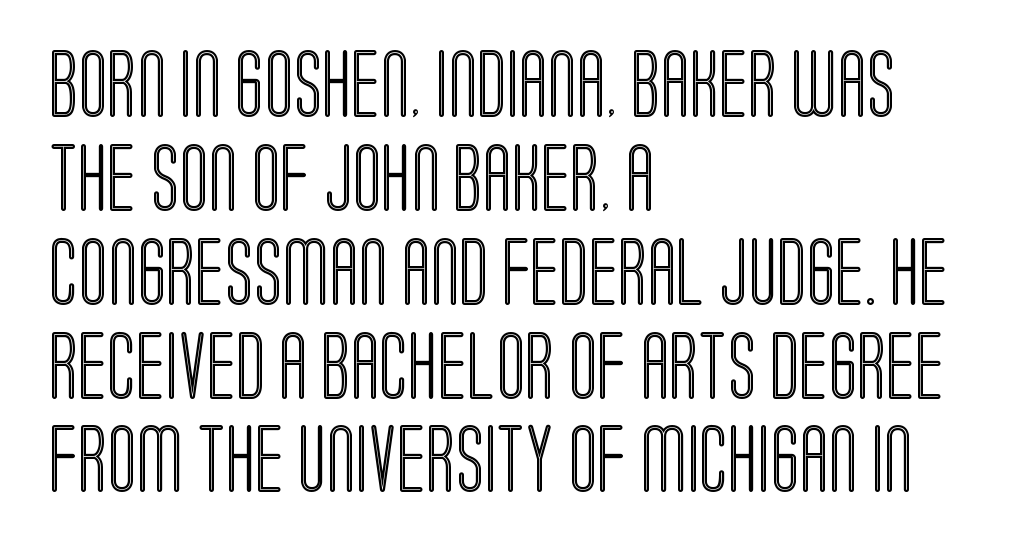
The setting favours the left margin, as ordinary paragraphs usually do. A normal amount of white space separates one row of letters from the next. Short note: letters normally spaced. The rendering uses natural spacing where letterforms have individual widths. Tall strokes in this sample are plumb rather than angled.
